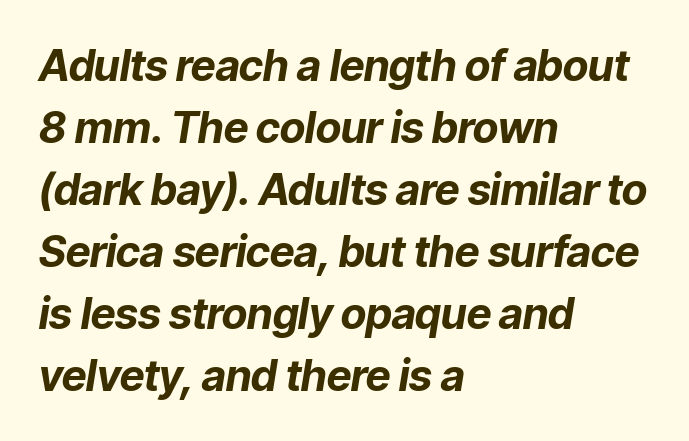
Q: Is the text bold? A: Yes.
Q: Is the text italic (slanted)? A: Yes, it leans right by about 9 degrees.
Q: Is the text underlined? A: No.
Q: How is the paragraph aligned? A: Left-aligned.
Q: Is the spacing between letters normal or unusually wide? A: Normal.
Q: Is the spacing between lines tight, normal or loose? A: Normal.
Q: Width (condensed, normal, or wide)? A: Normal.
Q: Stroke contrast? A: Low.
Q: x-height? A: Medium.
Q: Monospaced? A: No.
